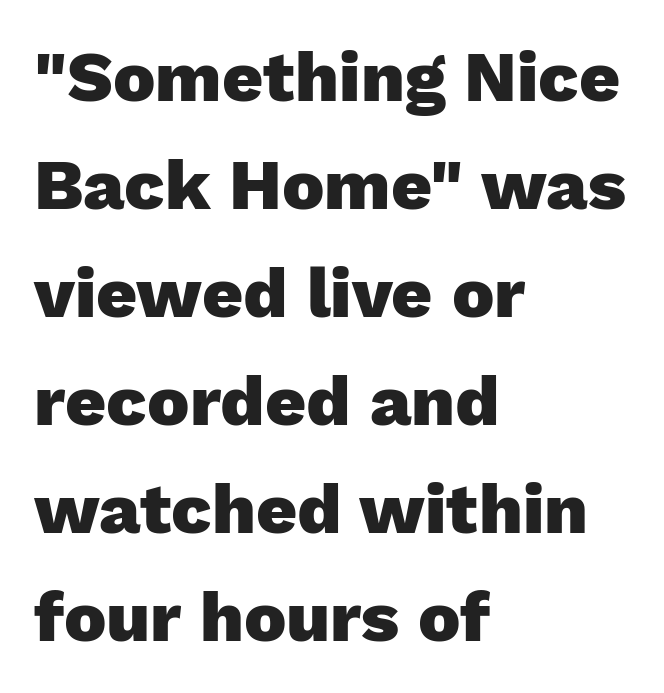
The image shows 71 px heavy sans-serif type, upright; set left-aligned, normal line spacing (1.52x), normal letter spacing, not underlined; low stroke contrast and a medium x-height.
